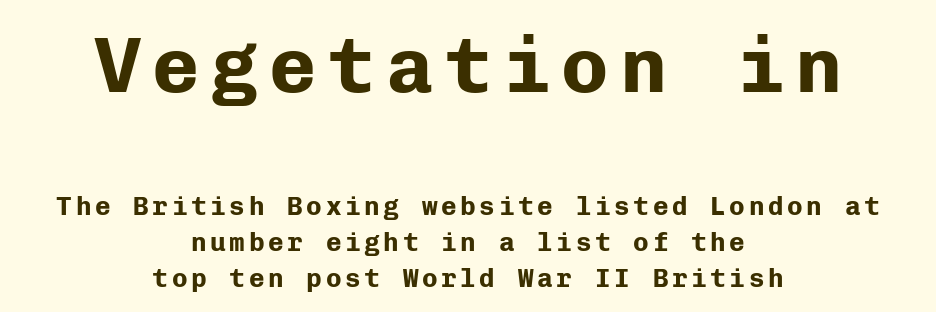
{"serif": "no", "italic": "no", "bold": "yes", "weight": "bold", "width": "normal", "stroke_contrast": "low", "x_height": "medium", "monospaced": "yes", "underline": "no", "align": "center", "line_spacing": "normal", "line_spacing_ratio": 1.39, "larger_block": "first", "size_ratio": 3.04, "glyph_px": 79}
